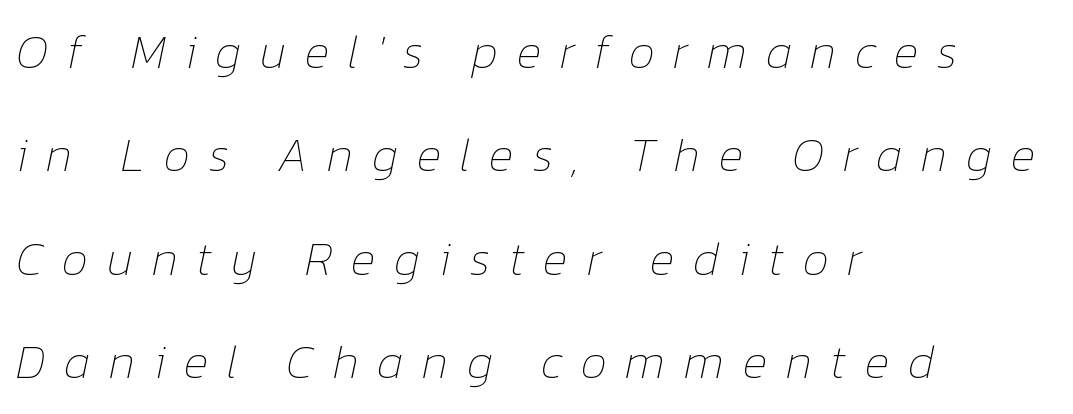
{"italic": "yes", "lean": "right", "slant_degrees": 12, "bold": "no", "weight": "thin", "width": "normal", "stroke_contrast": "low", "x_height": "medium", "monospaced": "no", "underline": "no", "align": "left", "line_spacing": "loose", "line_spacing_ratio": 2.2, "letter_spacing": "wide", "letter_spacing_em": 0.4, "glyph_px": 47}
